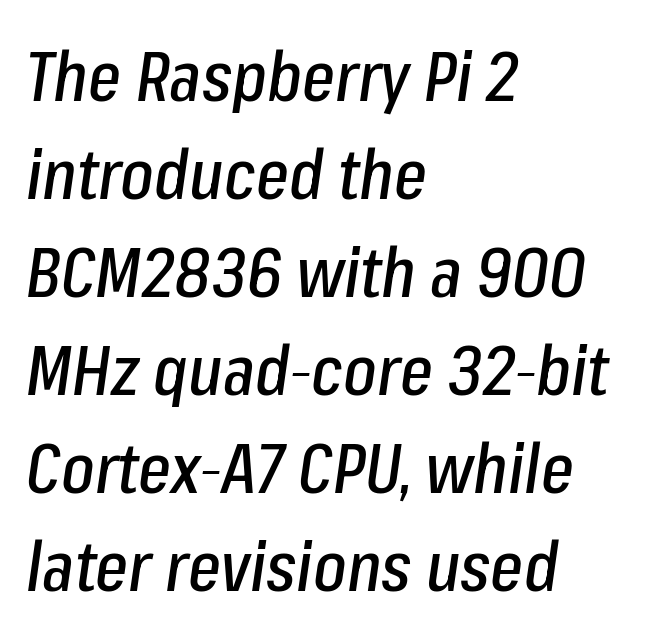
The image shows 70 px condensed type, italic (leaning right); set left-aligned, normal line spacing (1.4x), normal letter spacing, not underlined; low stroke contrast and a medium x-height.
